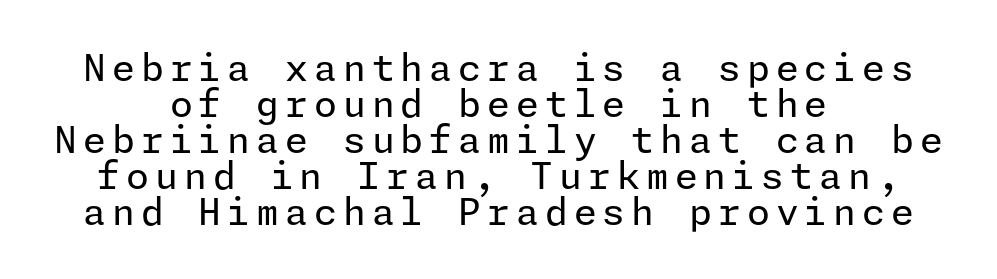
{"serif": "no", "italic": "no", "bold": "no", "weight": "regular", "width": "normal", "stroke_contrast": "low", "x_height": "medium", "underline": "no", "align": "center", "line_spacing": "tight", "line_spacing_ratio": 0.97, "glyph_px": 37}
